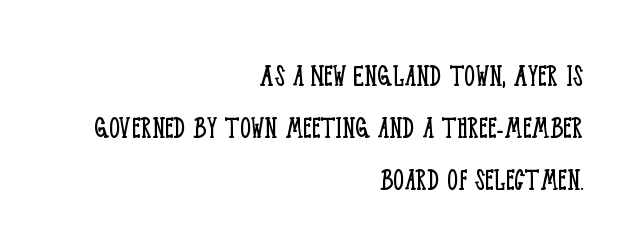
{"serif": "yes", "italic": "no", "bold": "no", "weight": "light", "width": "condensed", "stroke_contrast": "low", "x_height": "large", "monospaced": "no", "underline": "no", "align": "right", "line_spacing": "normal", "line_spacing_ratio": 1.53, "letter_spacing": "normal", "letter_spacing_em": 0.0, "glyph_px": 34}
